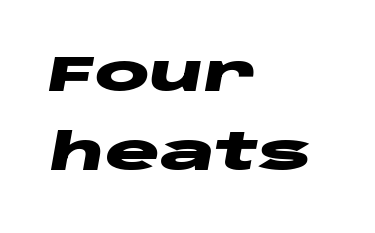
{"italic": "yes", "lean": "right", "slant_degrees": 10, "bold": "yes", "weight": "heavy", "width": "wide", "stroke_contrast": "low", "x_height": "large", "monospaced": "no", "underline": "no", "align": "left", "line_spacing": "normal", "line_spacing_ratio": 1.54, "letter_spacing": "normal", "letter_spacing_em": 0.0, "glyph_px": 51}
